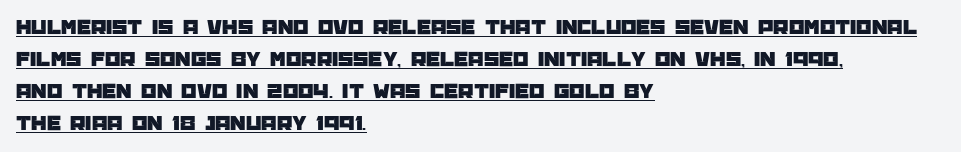
Horizontal alignment here is leftward, the default for most running prose. Regarding leading, the lines here are spaced in the standard way. The face used here is rendered with its standard letterfit. The words here are underlined. The lettering holds an erect, upright posture throughout.
